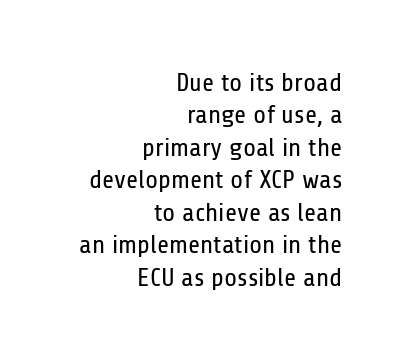
The image shows 26 px text type, upright; set right-aligned, normal line spacing (1.25x), normal letter spacing, not underlined.
